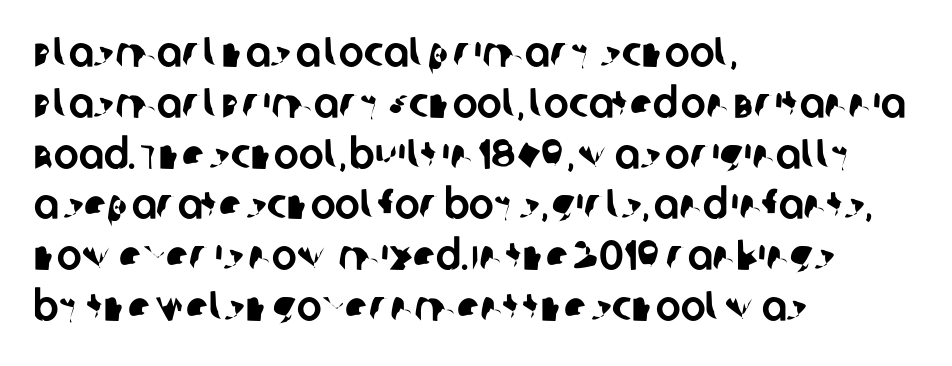
{"serif": "no", "width": "normal", "stroke_contrast": "low", "x_height": "large", "monospaced": "no", "underline": "no", "align": "left", "line_spacing_ratio": 1.21, "letter_spacing": "normal", "letter_spacing_em": 0.0, "glyph_px": 42}
